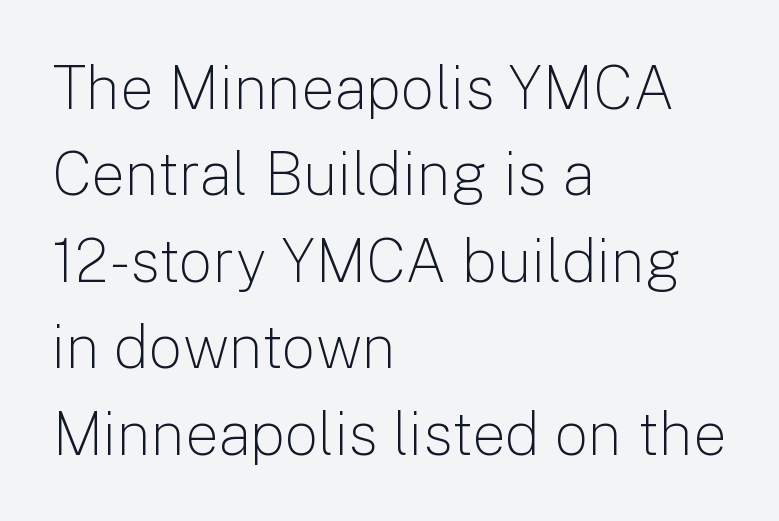
Q: Is the text bold? A: No.
Q: Is the text italic (slanted)? A: No, it is upright.
Q: Is the typeface a serif or a sans-serif typeface? A: Sans-serif.
Q: Is the text underlined? A: No.
Q: How is the paragraph aligned? A: Left-aligned.
Q: Is the spacing between letters normal or unusually wide? A: Normal.
Q: Is the spacing between lines tight, normal or loose? A: Normal.
Q: Width (condensed, normal, or wide)? A: Normal.
Q: Stroke contrast? A: Low.
Q: x-height? A: Medium.
Q: Monospaced? A: No.
